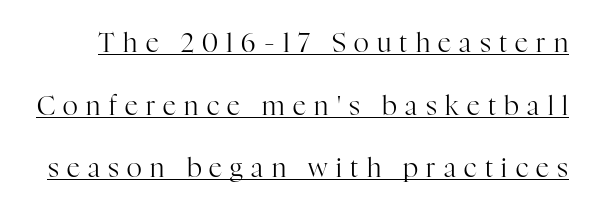
{"italic": "no", "bold": "no", "underline": "yes", "line_spacing": "loose", "line_spacing_ratio": 2.41, "letter_spacing": "wide", "letter_spacing_em": 0.32, "glyph_px": 26}
